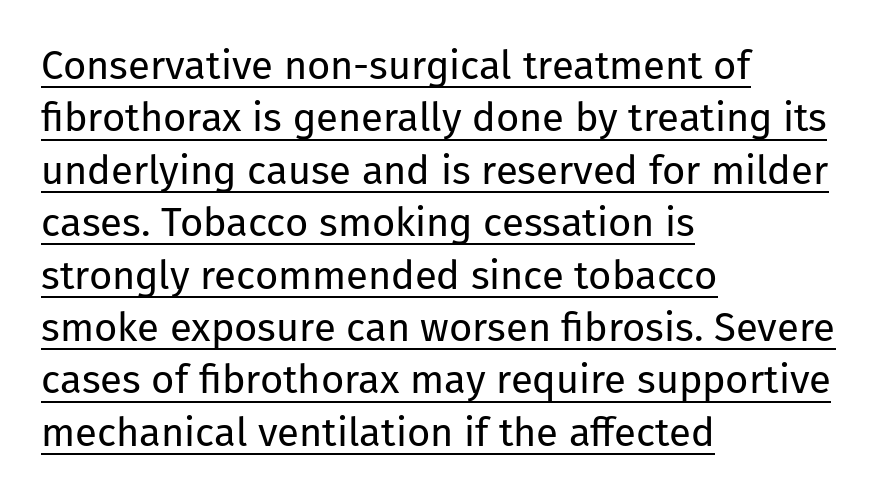
Q: Is the text bold? A: No.
Q: Is the text italic (slanted)? A: No, it is upright.
Q: Is the typeface a serif or a sans-serif typeface? A: Sans-serif.
Q: Is the text underlined? A: Yes.
Q: How is the paragraph aligned? A: Left-aligned.
Q: Is the spacing between letters normal or unusually wide? A: Normal.
Q: Is the spacing between lines tight, normal or loose? A: Normal.
Q: Width (condensed, normal, or wide)? A: Normal.
Q: Stroke contrast? A: Low.
Q: x-height? A: Medium.
Q: Monospaced? A: No.
